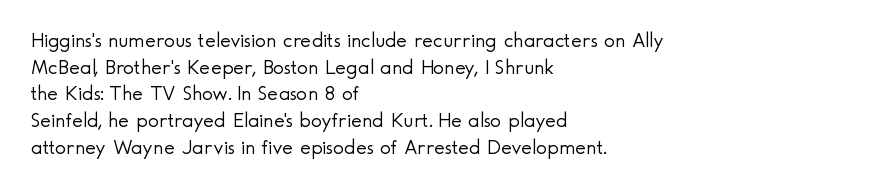
Q: Is the text bold? A: No.
Q: Is the text italic (slanted)? A: No, it is upright.
Q: Is the text underlined? A: No.
Q: How is the paragraph aligned? A: Left-aligned.
Q: Is the spacing between letters normal or unusually wide? A: Normal.
Q: Is the spacing between lines tight, normal or loose? A: Normal.
